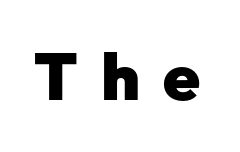
You can tell it's not italic because the verticals are truly vertical. Each glyph is drawn with heavy, bold strokes. Honestly, there is no underline to notice here at all. The face used here is proportionally spaced, like ordinary book or web type. Does extra space separate the letters? Yes, quite a lot of it. The glyphs in this specimen are sans serif.
